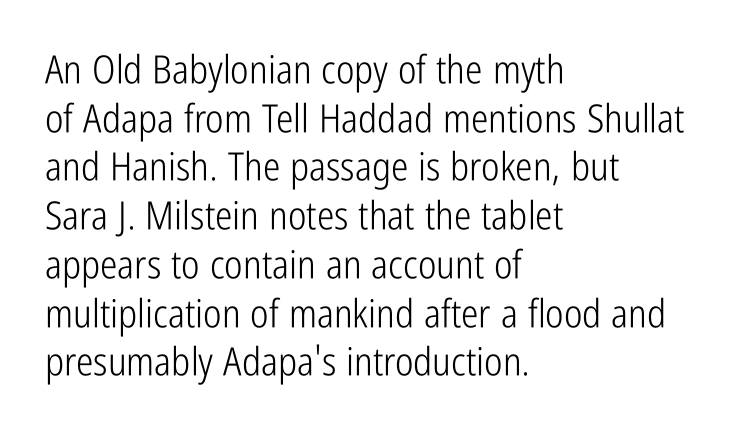
{"serif": "no", "italic": "no", "bold": "no", "weight": "light", "width": "condensed", "stroke_contrast": "low", "x_height": "medium", "monospaced": "no", "underline": "no", "align": "left", "line_spacing": "normal", "line_spacing_ratio": 1.25, "letter_spacing": "normal", "letter_spacing_em": 0.0, "glyph_px": 39}
